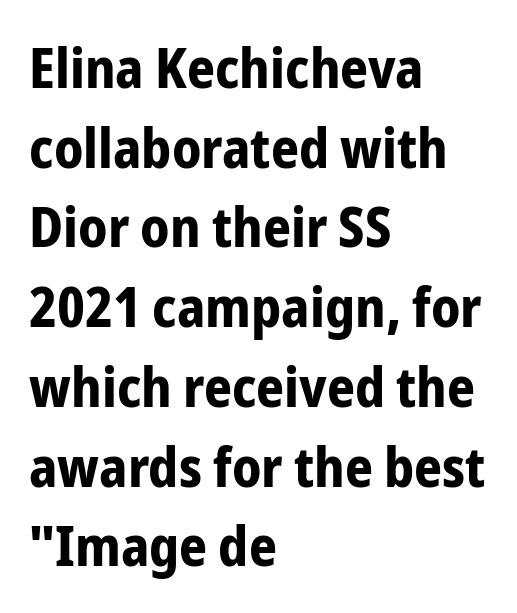
The lettering holds an erect, upright posture throughout. Line beginnings align vertically; line endings do not. One glance says typical: line gaps are just what's usual. Students, this is bold: see how much ink each stroke carries.
